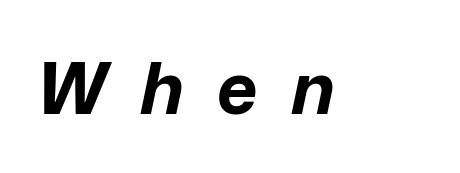
Q: Is the text bold? A: Yes.
Q: Is the text italic (slanted)? A: Yes, it leans right by about 12 degrees.
Q: Is the text underlined? A: No.
Q: Is the spacing between letters normal or unusually wide? A: Unusually wide.
Q: Width (condensed, normal, or wide)? A: Normal.
Q: Stroke contrast? A: Low.
Q: x-height? A: Medium.
Q: Monospaced? A: No.
